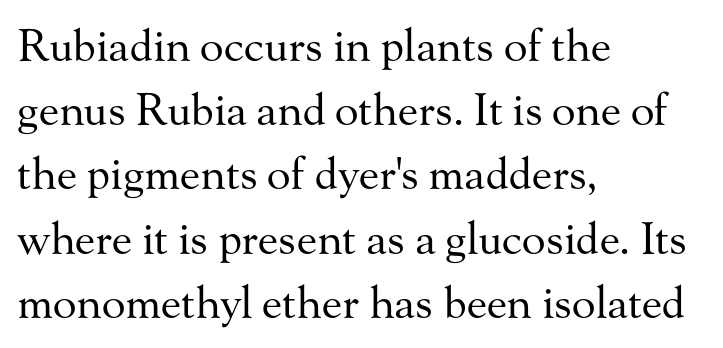
Q: Is the text bold? A: No.
Q: Is the text italic (slanted)? A: No, it is upright.
Q: Is the typeface a serif or a sans-serif typeface? A: Serif.
Q: Is the text underlined? A: No.
Q: How is the paragraph aligned? A: Left-aligned.
Q: Is the spacing between letters normal or unusually wide? A: Normal.
Q: Is the spacing between lines tight, normal or loose? A: Normal.
Q: Width (condensed, normal, or wide)? A: Normal.
Q: Stroke contrast? A: Medium.
Q: x-height? A: Small.
Q: Monospaced? A: No.
